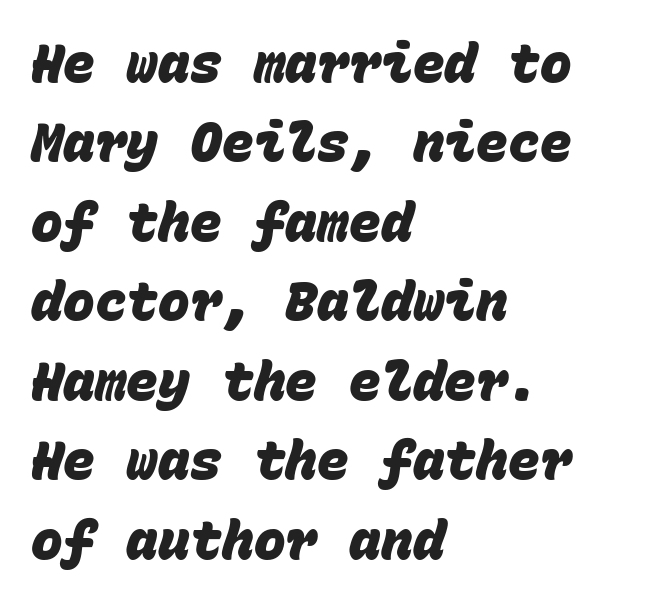
{"serif": "no", "bold": "yes", "weight": "heavy", "width": "normal", "stroke_contrast": "low", "x_height": "large", "monospaced": "yes", "underline": "no", "align": "left", "line_spacing": "normal", "line_spacing_ratio": 1.5, "letter_spacing": "normal", "letter_spacing_em": 0.0, "glyph_px": 53}
